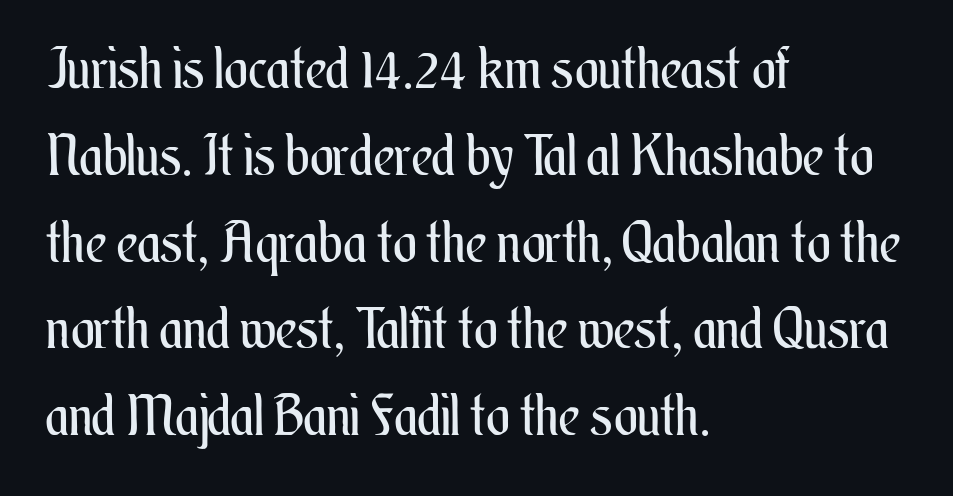
Italic: no, the glyphs are upright roman. The compositor pushed each line to the left boundary. Compared with a typical body face, this is equally light or lighter still. The leading is moderate, giving the passage an even texture. Descenders are the only things crossing below the line. Spacing between characters is what you'd get straight out of the box.
